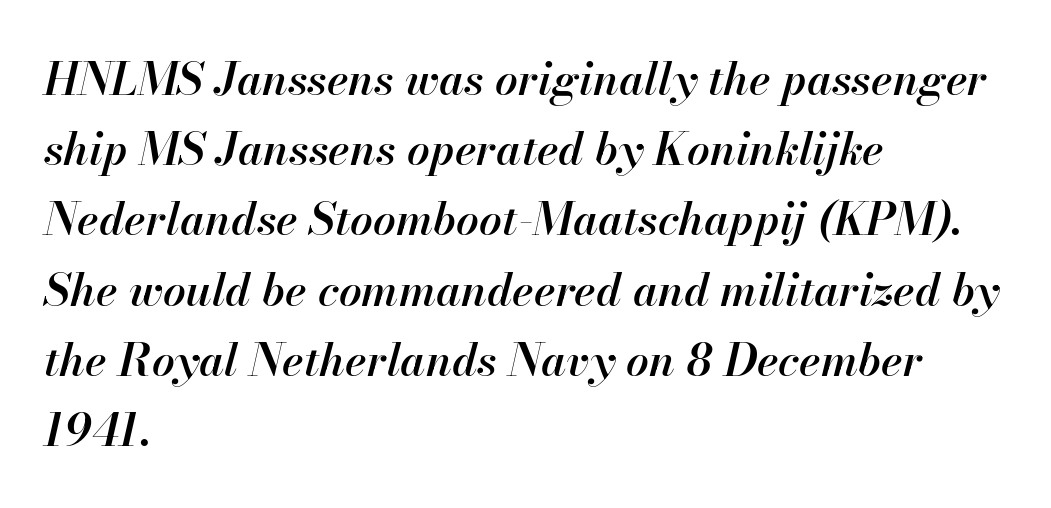
Q: Is the text bold? A: Semi-bold.
Q: Is the text italic (slanted)? A: Yes, it leans right by about 13 degrees.
Q: Is the text underlined? A: No.
Q: How is the paragraph aligned? A: Left-aligned.
Q: Is the spacing between letters normal or unusually wide? A: Normal.
Q: Is the spacing between lines tight, normal or loose? A: Normal.
Q: Width (condensed, normal, or wide)? A: Normal.
Q: Stroke contrast? A: High.
Q: x-height? A: Small.
Q: Monospaced? A: No.
